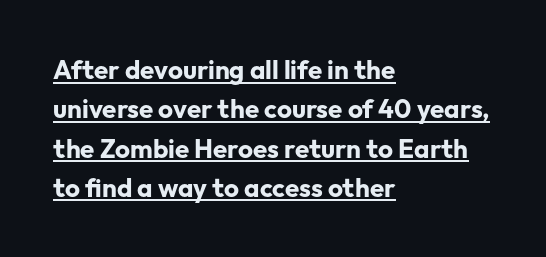
Q: Is the text bold? A: Yes.
Q: Is the text italic (slanted)? A: No, it is upright.
Q: Is the text underlined? A: Yes.
Q: How is the paragraph aligned? A: Left-aligned.
Q: Is the spacing between letters normal or unusually wide? A: Normal.
Q: Is the spacing between lines tight, normal or loose? A: Normal.
